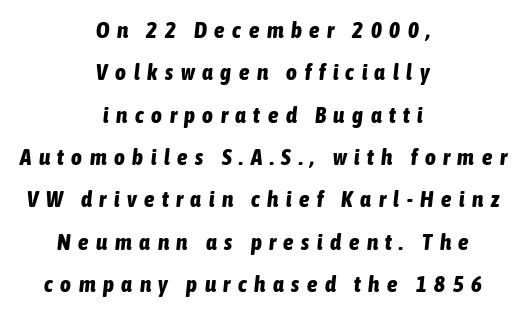
Q: Is the text bold? A: Yes.
Q: Is the text italic (slanted)? A: Yes, it leans right by about 6 degrees.
Q: Is the text underlined? A: No.
Q: How is the paragraph aligned? A: Centered.
Q: Is the spacing between letters normal or unusually wide? A: Unusually wide.
